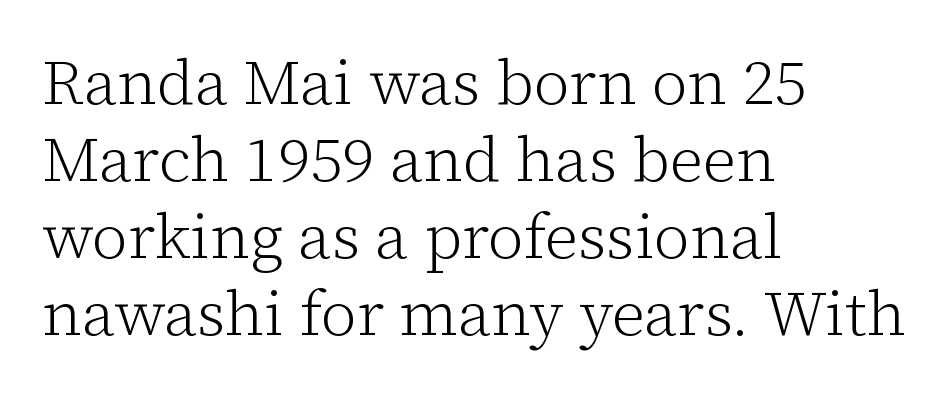
Q: Is the text bold? A: No.
Q: Is the text italic (slanted)? A: No, it is upright.
Q: Is the typeface a serif or a sans-serif typeface? A: Serif.
Q: Is the text underlined? A: No.
Q: How is the paragraph aligned? A: Left-aligned.
Q: Is the spacing between letters normal or unusually wide? A: Normal.
Q: Width (condensed, normal, or wide)? A: Normal.
Q: Stroke contrast? A: Low.
Q: x-height? A: Medium.
Q: Monospaced? A: No.
